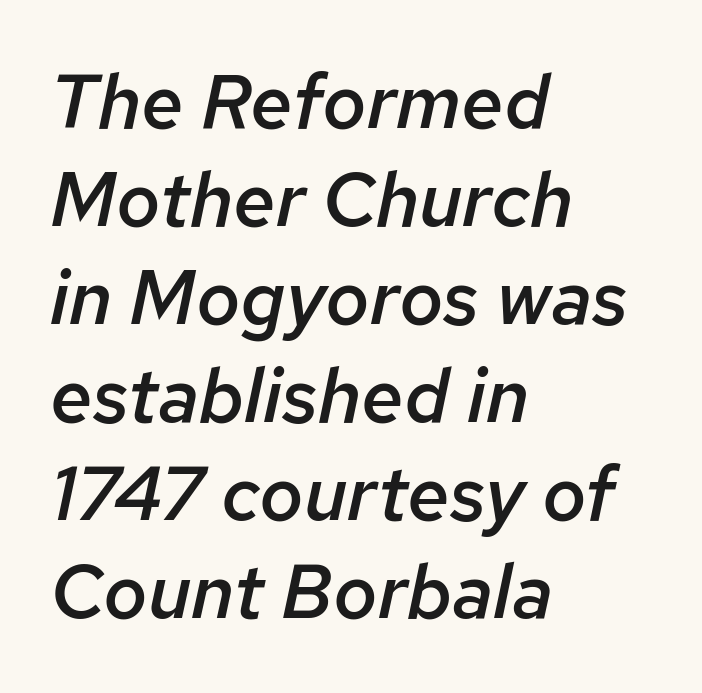
The image shows 76 px semibold type, italic (leaning right); set left-aligned, normal line spacing (1.29x), normal letter spacing, not underlined; low stroke contrast and a medium x-height.
